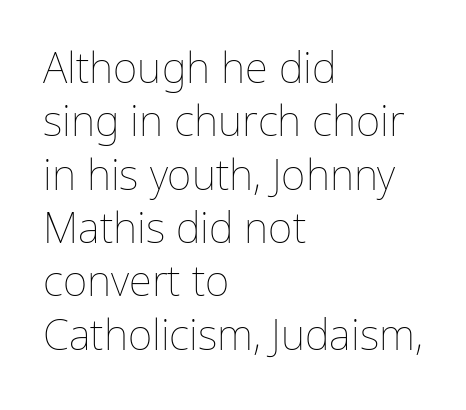
Q: Is the text bold? A: No.
Q: Is the text italic (slanted)? A: No, it is upright.
Q: Is the text underlined? A: No.
Q: How is the paragraph aligned? A: Left-aligned.
Q: Is the spacing between letters normal or unusually wide? A: Normal.
Q: Is the spacing between lines tight, normal or loose? A: Normal.
Q: Width (condensed, normal, or wide)? A: Normal.
Q: Stroke contrast? A: Low.
Q: x-height? A: Medium.
Q: Monospaced? A: No.
